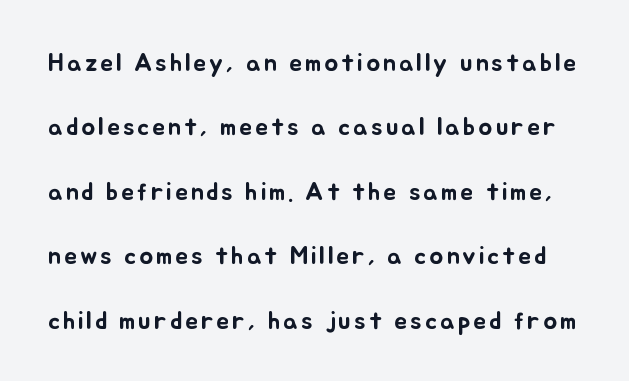
The letters stand upright; this is a roman face. You could fit nearly another row in the gap between these rows. Descenders are the only things crossing below the line.
